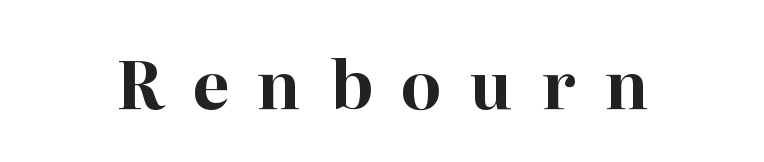
Q: Is the text bold? A: Yes.
Q: Is the text italic (slanted)? A: No, it is upright.
Q: Is the typeface a serif or a sans-serif typeface? A: Serif.
Q: Is the text underlined? A: No.
Q: Is the spacing between letters normal or unusually wide? A: Unusually wide.
Q: Width (condensed, normal, or wide)? A: Normal.
Q: Stroke contrast? A: High.
Q: x-height? A: Medium.
Q: Monospaced? A: No.
